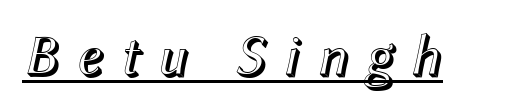
The image shows 58 px text type, italic (leaning right); set unusually wide letter spacing (+0.27 em), underlined; a medium x-height.
